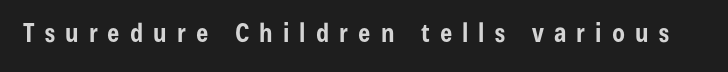
Q: Is the text bold? A: Yes.
Q: Is the text italic (slanted)? A: No, it is upright.
Q: Is the text underlined? A: No.
Q: Is the spacing between letters normal or unusually wide? A: Unusually wide.
